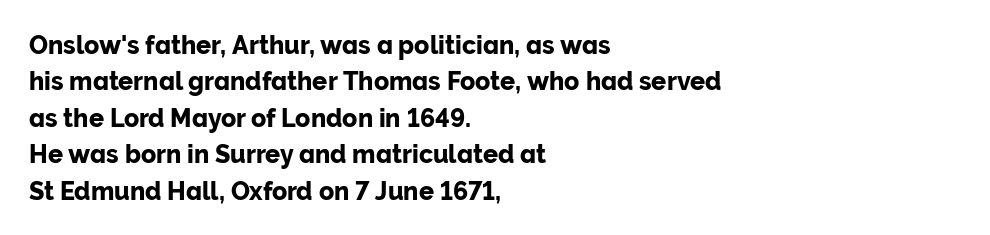
The image shows 25 px text type, upright; set left-aligned, normal line spacing (1.46x), normal letter spacing, not underlined.
